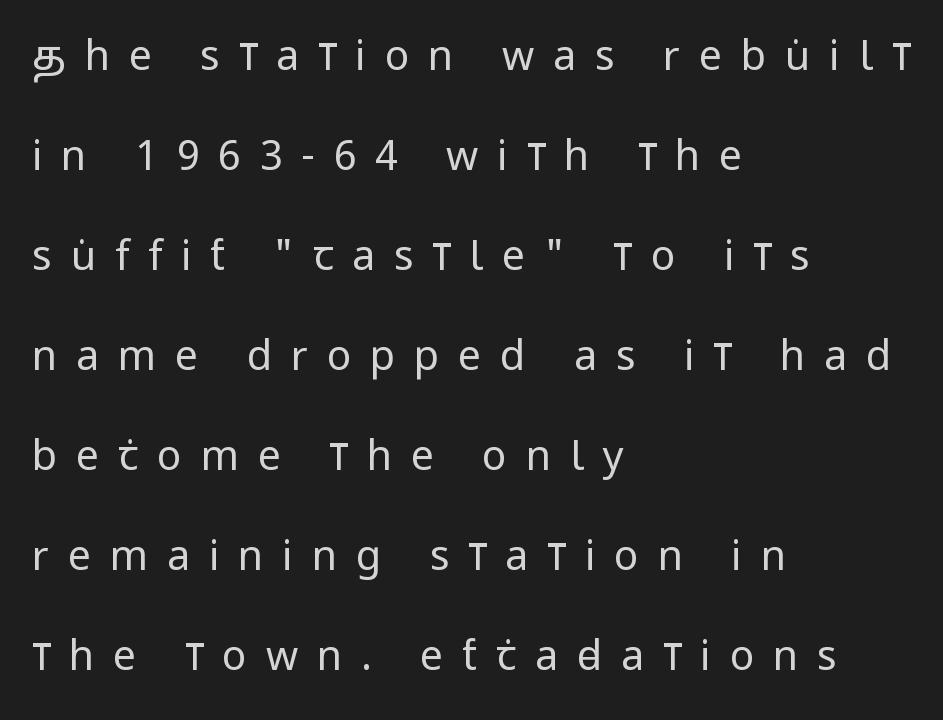
{"serif": "no", "italic": "no", "bold": "no", "weight": "regular", "width": "condensed", "stroke_contrast": "low", "x_height": "large", "monospaced": "no", "underline": "no", "align": "left", "line_spacing": "loose", "line_spacing_ratio": 2.44, "letter_spacing": "wide", "letter_spacing_em": 0.46, "glyph_px": 41}
